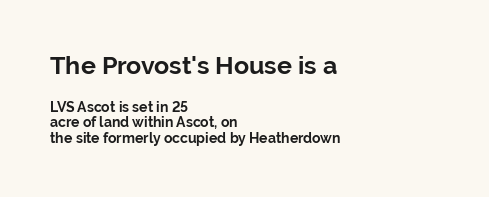
{"italic": "no", "bold": "yes", "underline": "no", "align": "left", "line_spacing": "tight", "line_spacing_ratio": 1.11, "letter_spacing": "normal", "letter_spacing_em": 0.0, "larger_block": "first", "size_ratio": 1.79, "glyph_px": 25}
